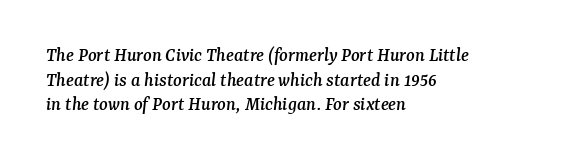
Teacher's note: observe the even left margin — that is flush-left alignment. Standard letterfit; no display-style spreading of the glyphs. Any mark beneath the type? The region is blank. The text carries the slant typical of an italic or oblique font.
